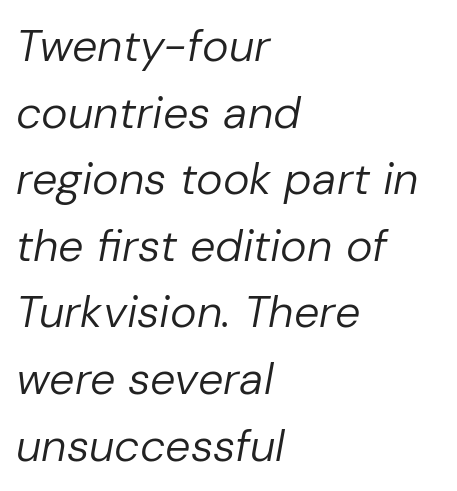
The image shows 45 px regular-weight type, italic (leaning right); set left-aligned, normal line spacing (1.48x), normal letter spacing, not underlined; low stroke contrast and a medium x-height.
